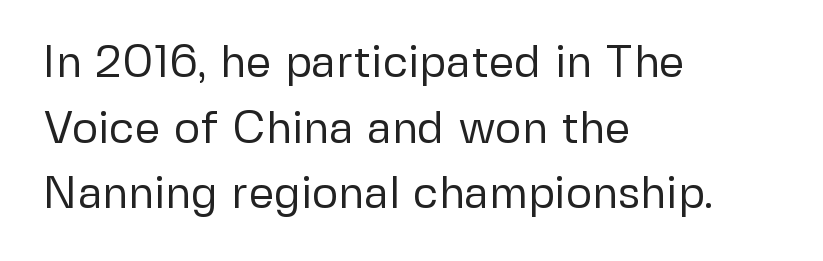
Quick note: not italic, upright. Letters have the restrained weight of plain body copy at most. These lines sit exactly where default settings would place them. A bare baseline throughout the passage.
